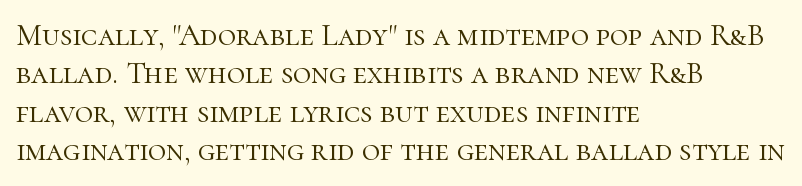
{"serif": "yes", "italic": "no", "bold": "no", "weight": "light", "width": "normal", "stroke_contrast": "high", "x_height": "medium", "monospaced": "no", "underline": "no", "align": "left", "line_spacing_ratio": 1.24, "letter_spacing": "normal", "letter_spacing_em": 0.0, "glyph_px": 31}
